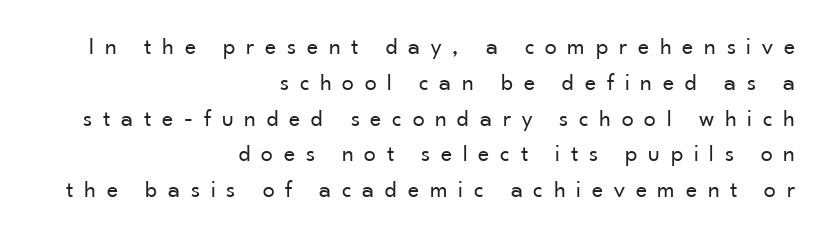
Leftover space on each line is placed entirely before the opening word. Short note: letters widely spaced. The cut favours lightness, reaching ordinary text weight at its darkest. Do the letters lean? They stand straight. Descender tails drop into unmarked territory. A typesetter would call this leading conventional body-copy spacing.
